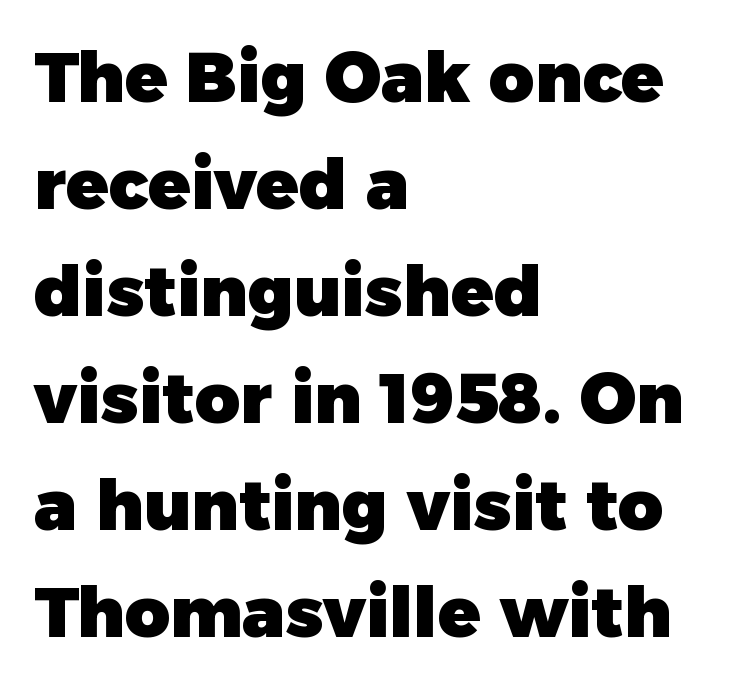
Q: Is the text bold? A: Yes.
Q: Is the text italic (slanted)? A: No, it is upright.
Q: Is the typeface a serif or a sans-serif typeface? A: Sans-serif.
Q: Is the text underlined? A: No.
Q: How is the paragraph aligned? A: Left-aligned.
Q: Is the spacing between letters normal or unusually wide? A: Normal.
Q: Is the spacing between lines tight, normal or loose? A: Normal.
Q: Width (condensed, normal, or wide)? A: Normal.
Q: Stroke contrast? A: Low.
Q: x-height? A: Medium.
Q: Monospaced? A: No.
